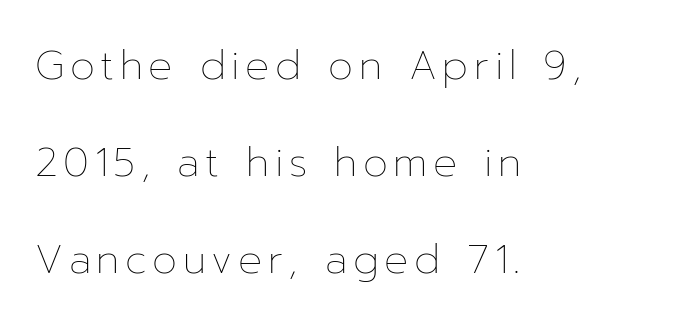
{"italic": "no", "bold": "no", "weight": "thin", "width": "normal", "stroke_contrast": "low", "x_height": "medium", "monospaced": "no", "underline": "no", "align": "left", "line_spacing": "loose", "line_spacing_ratio": 2.43, "glyph_px": 40}
